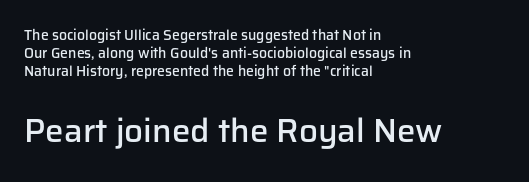
Q: Is the text bold? A: Semi-bold.
Q: Is the text italic (slanted)? A: No, it is upright.
Q: Is the typeface a serif or a sans-serif typeface? A: Sans-serif.
Q: Is the text underlined? A: No.
Q: How is the paragraph aligned? A: Left-aligned.
Q: Is the spacing between letters normal or unusually wide? A: Normal.
Q: Is the spacing between lines tight, normal or loose? A: Normal.
Q: Which block of text is set in a larger size, the first (top) or the second (bottom)? A: The second (bottom) one.
Q: Width (condensed, normal, or wide)? A: Normal.
Q: Stroke contrast? A: Low.
Q: x-height? A: Medium.
Q: Monospaced? A: No.
